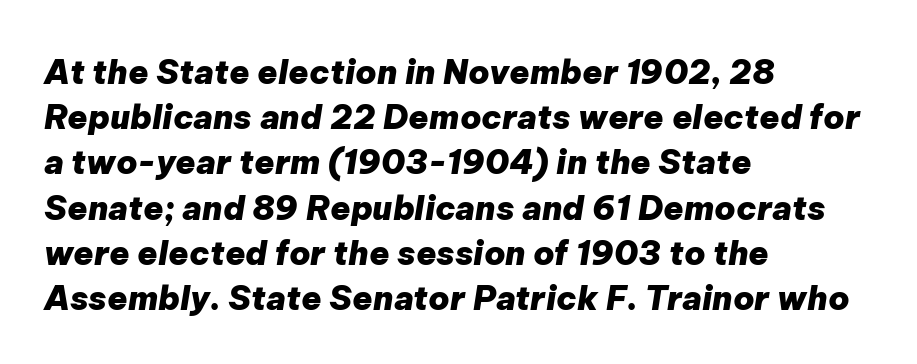
{"italic": "yes", "lean": "right", "slant_degrees": 9, "bold": "yes", "weight": "heavy", "width": "normal", "stroke_contrast": "low", "x_height": "medium", "monospaced": "no", "underline": "no", "align": "left", "line_spacing": "normal", "line_spacing_ratio": 1.37, "letter_spacing": "normal", "letter_spacing_em": 0.0, "glyph_px": 33}
